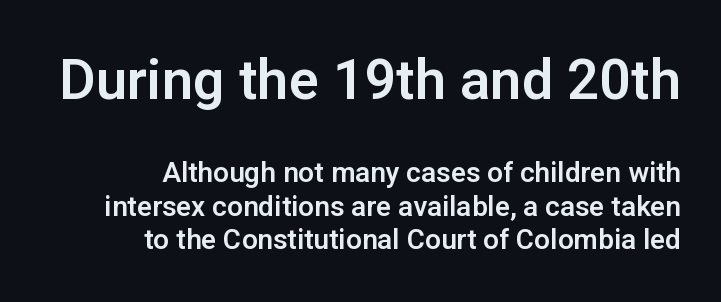
Compared with typical body copy, the letter spacing here is the same. Each line ends at the same right margin while the left side varies. If you squint, the top block still reads clearly — it's the larger of the two. The passage shown is not underscored anywhere.
